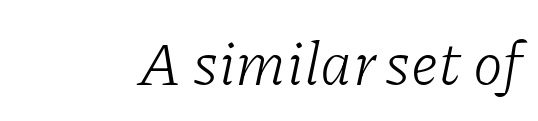
{"serif": "yes", "italic": "yes", "lean": "right", "slant_degrees": 11, "bold": "no", "weight": "light", "width": "normal", "stroke_contrast": "low", "x_height": "medium", "monospaced": "no", "underline": "no", "letter_spacing": "normal", "letter_spacing_em": 0.0, "glyph_px": 61}
